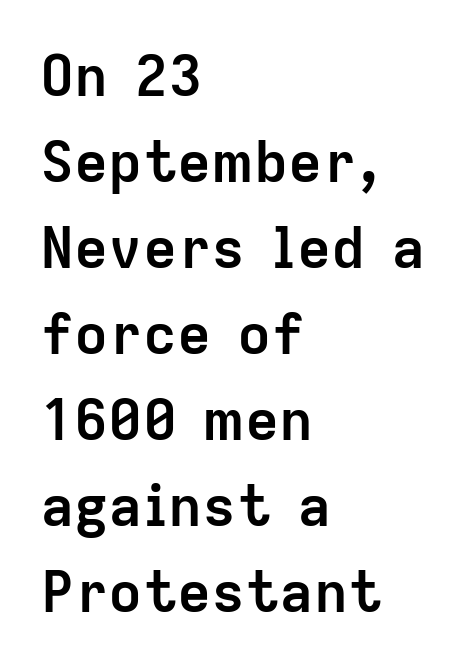
{"serif": "no", "italic": "no", "bold": "yes", "weight": "semibold", "width": "normal", "stroke_contrast": "low", "x_height": "medium", "monospaced": "no", "underline": "no", "align": "left", "line_spacing": "normal", "line_spacing_ratio": 1.51, "letter_spacing": "normal", "letter_spacing_em": 0.0, "glyph_px": 57}
